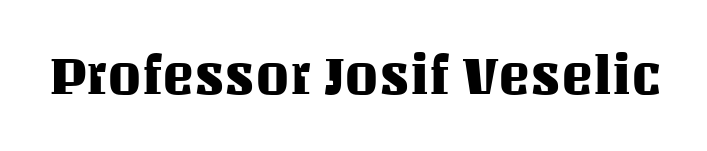
This sample has the flowing, uneven cadence of proportional lettering. The letters sit at their default tracking, neither squeezed nor spread. Style check: upright. Underlining? Definitely not there.
